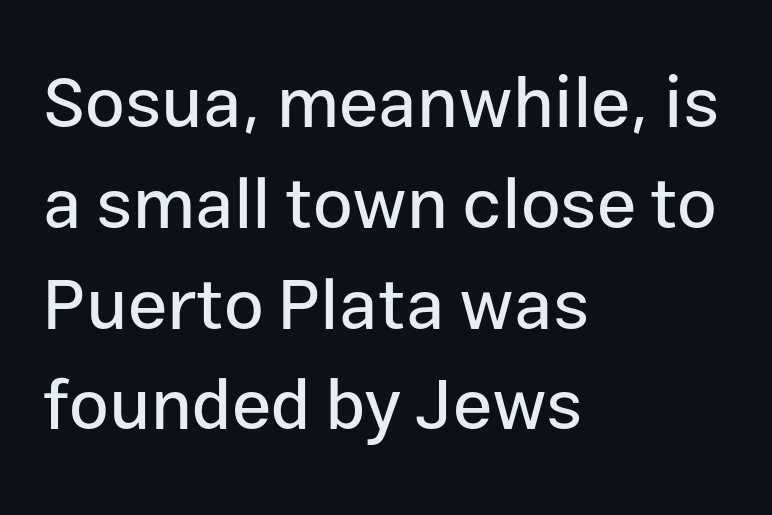
Q: Is the text italic (slanted)? A: No, it is upright.
Q: Is the typeface a serif or a sans-serif typeface? A: Sans-serif.
Q: Is the text underlined? A: No.
Q: How is the paragraph aligned? A: Left-aligned.
Q: Is the spacing between letters normal or unusually wide? A: Normal.
Q: Is the spacing between lines tight, normal or loose? A: Normal.
Q: Width (condensed, normal, or wide)? A: Normal.
Q: Stroke contrast? A: Low.
Q: x-height? A: Medium.
Q: Monospaced? A: No.
